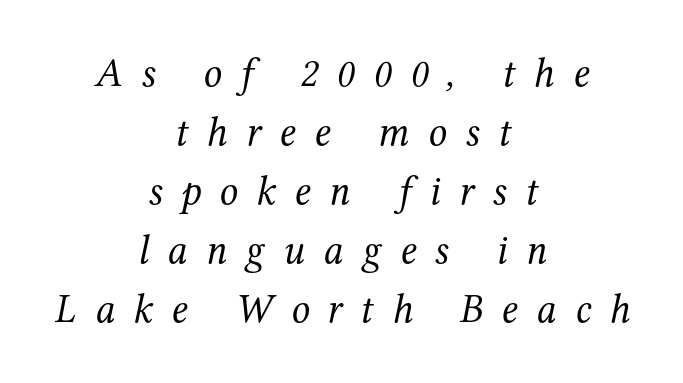
Classification — serif. An italicized treatment has been applied to the whole sample. Horizontal bands of white between lines are of average thickness. A typesetter would call this proportional, since set widths differ per character.
